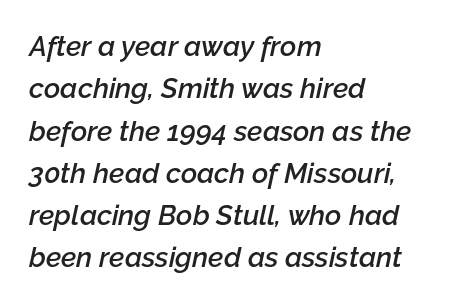
The image shows 28 px semibold type, italic (leaning right); set left-aligned, normal line spacing (1.51x), normal letter spacing, not underlined; low stroke contrast and a medium x-height.
